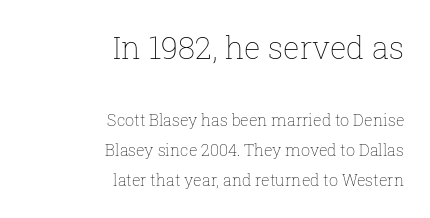
The image shows 31 px thin type, upright; set right-aligned, line spacing 1.88x, normal letter spacing, not underlined; the first (top) block is 1.94x larger; low stroke contrast and a medium x-height.
